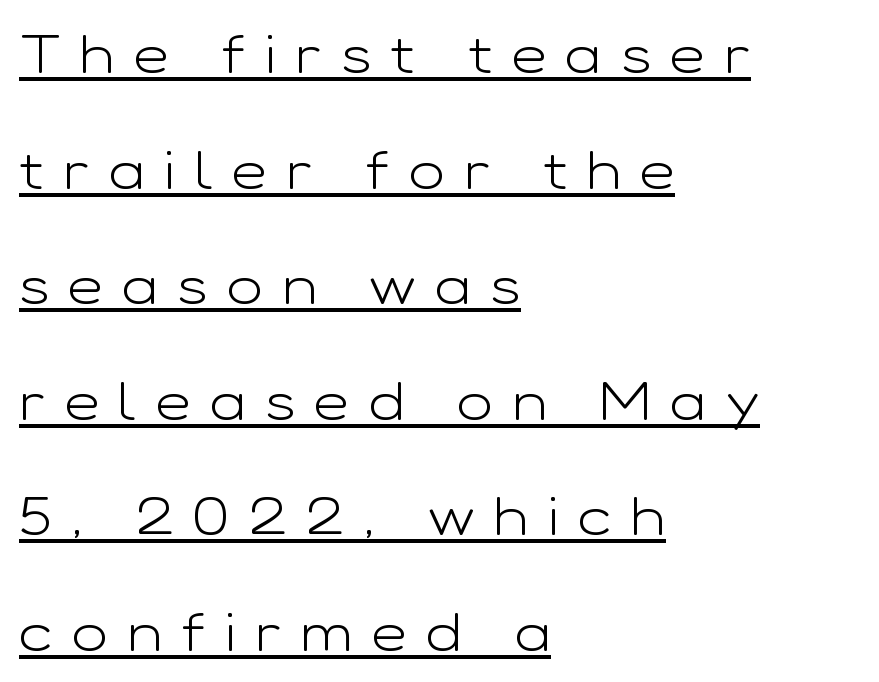
{"serif": "no", "italic": "no", "bold": "no", "weight": "light", "width": "wide", "stroke_contrast": "low", "x_height": "medium", "monospaced": "no", "underline": "yes", "align": "left", "line_spacing": "loose", "line_spacing_ratio": 2.14, "letter_spacing": "wide", "letter_spacing_em": 0.36, "glyph_px": 54}
